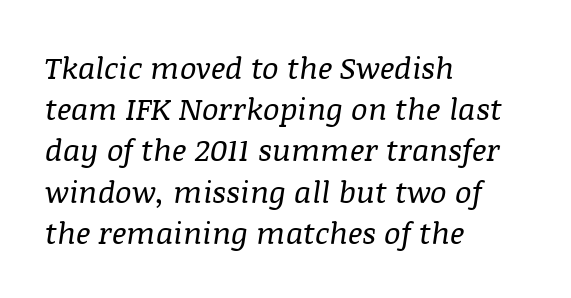
{"serif": "yes", "italic": "yes", "lean": "right", "slant_degrees": 8, "bold": "no", "weight": "regular", "width": "normal", "stroke_contrast": "medium", "x_height": "large", "monospaced": "no", "underline": "no", "align": "left", "line_spacing": "normal", "line_spacing_ratio": 1.33, "letter_spacing": "normal", "letter_spacing_em": 0.0, "glyph_px": 31}
